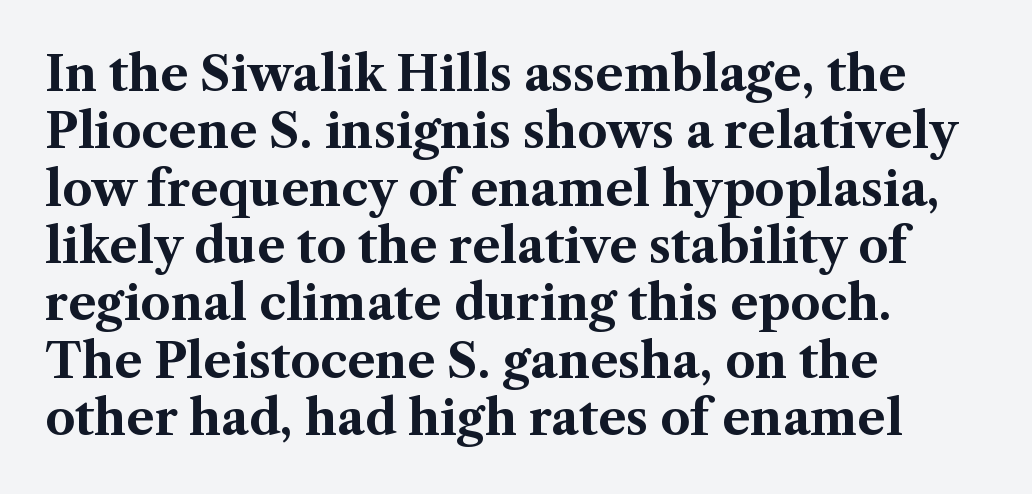
{"serif": "yes", "italic": "no", "bold": "yes", "weight": "bold", "width": "normal", "stroke_contrast": "medium", "x_height": "medium", "monospaced": "no", "underline": "no", "align": "left", "line_spacing_ratio": 1.22, "letter_spacing": "normal", "letter_spacing_em": 0.0, "glyph_px": 47}
